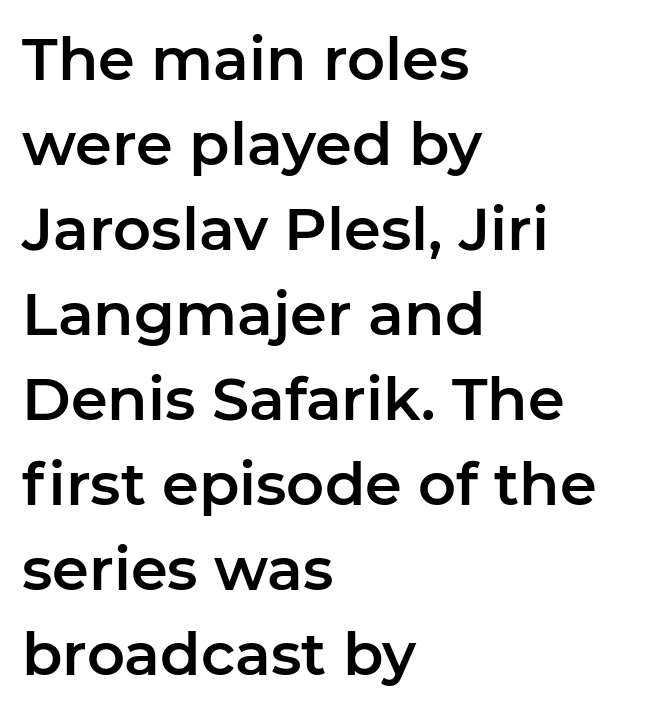
Q: Is the text italic (slanted)? A: No, it is upright.
Q: Is the typeface a serif or a sans-serif typeface? A: Sans-serif.
Q: Is the text underlined? A: No.
Q: How is the paragraph aligned? A: Left-aligned.
Q: Is the spacing between letters normal or unusually wide? A: Normal.
Q: Is the spacing between lines tight, normal or loose? A: Normal.
Q: Width (condensed, normal, or wide)? A: Normal.
Q: Stroke contrast? A: Low.
Q: x-height? A: Medium.
Q: Monospaced? A: No.
